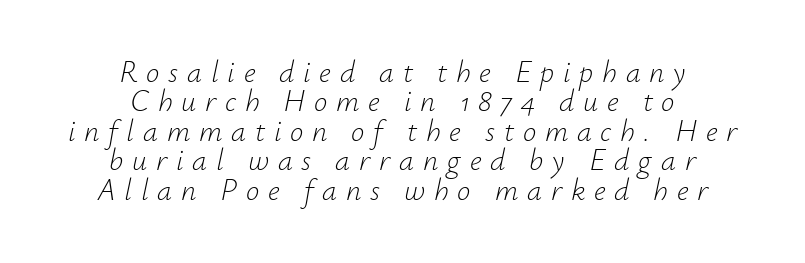
Lines of text with bare space underneath. This sample has the flowing, uneven cadence of proportional lettering. Rendered with sloped, italic letterforms. The face used here is rendered with a markedly widened letterfit. Vertical spacing — tight. The typeface has the unassuming heft of standard copy or less.
